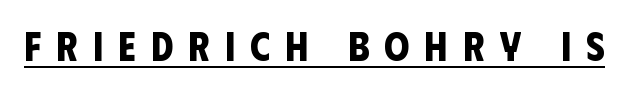
The font is running at its bold setting. The lettering is marked with a stroke running underneath it. Tracking value appears strongly positive — letters spread wide. Proportional: the letters do not fall into vertical columns.
